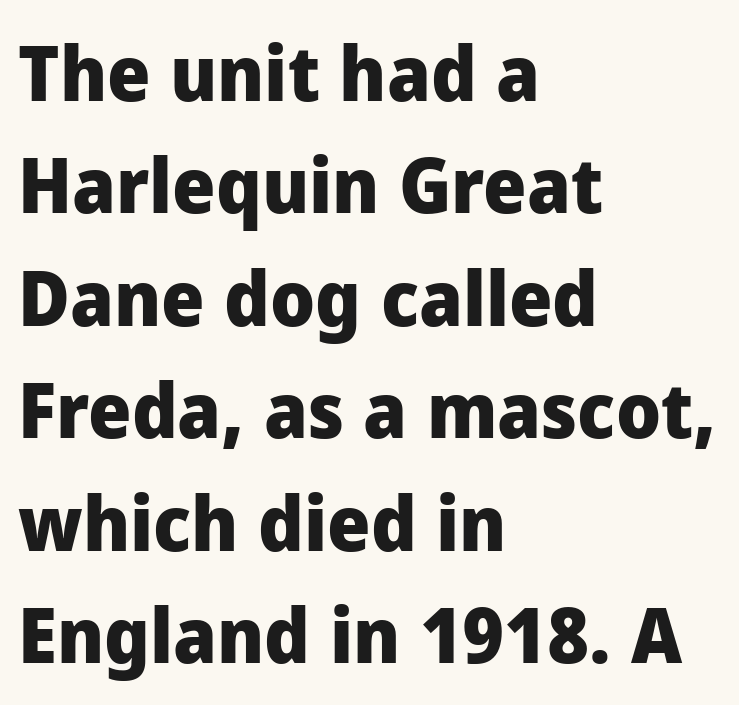
Q: Is the text bold? A: Yes.
Q: Is the text italic (slanted)? A: No, it is upright.
Q: Is the typeface a serif or a sans-serif typeface? A: Sans-serif.
Q: Is the text underlined? A: No.
Q: How is the paragraph aligned? A: Left-aligned.
Q: Is the spacing between letters normal or unusually wide? A: Normal.
Q: Is the spacing between lines tight, normal or loose? A: Normal.
Q: Width (condensed, normal, or wide)? A: Normal.
Q: Stroke contrast? A: Low.
Q: x-height? A: Medium.
Q: Monospaced? A: No.
